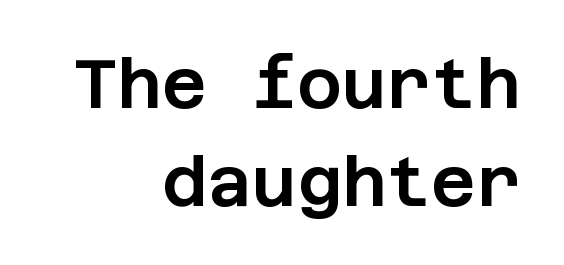
The strip under each line holds only bare page. Does the copy run flush right? Yes — the right margin is perfectly even. You can tell from the bare stems that sans-serif type was used. A typesetter would call this leading conventional body-copy spacing. If you drew a line through each stem, it would be perfectly vertical.
